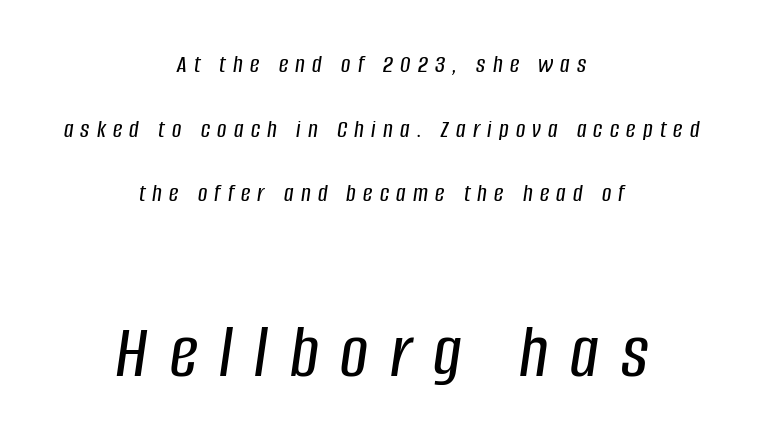
{"italic": "yes", "lean": "right", "slant_degrees": 8, "width": "condensed", "stroke_contrast": "low", "x_height": "large", "monospaced": "no", "underline": "no", "align": "center", "line_spacing": "loose", "line_spacing_ratio": 2.49, "letter_spacing": "wide", "letter_spacing_em": 0.28, "larger_block": "second", "size_ratio": 3.0, "glyph_px": 78}
